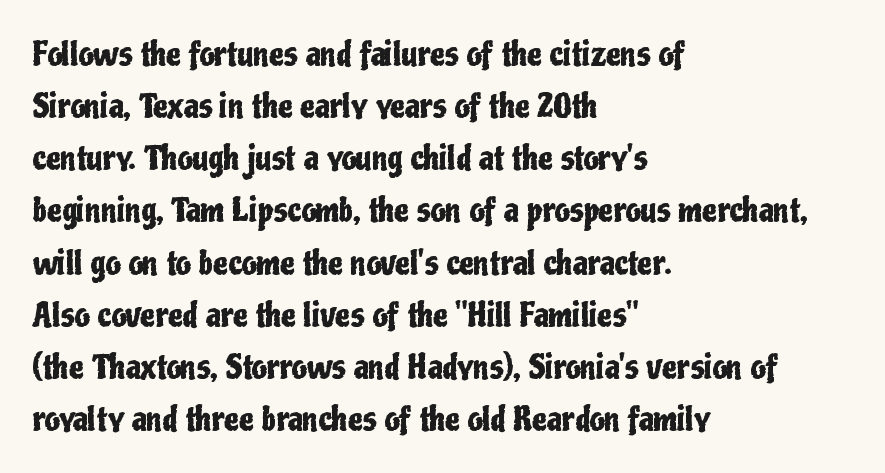
The lines sit at an ordinary, default distance from one another. The lines are quadded left. A clean baseline with only descenders dipping below it. Is this a fixed-width face? No — the glyphs have proportional, varying widths. These lines were composed using upright roman letters.
